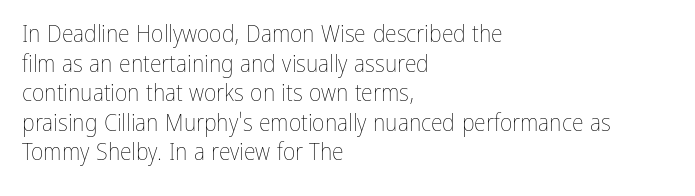
Words appear dense and cohesive because spacing is normal. Stem width sits at or under what a default text font uses. Honestly, there is no underline to notice here at all. The lettering stays uniformly vertical, giving the passage a roman look.
